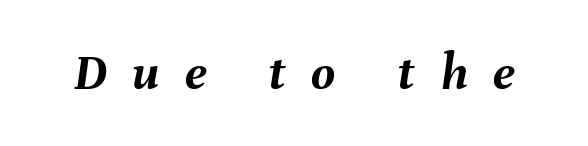
The passage shown has open, widely tracked lettering throughout. This rendering features lettering with no underline. The letters are bold, with thick, heavy strokes. Notice how the stems are inclined rather than vertical — that's the hallmark of italics. The letters advance in unequal steps, a hallmark of proportional type.
